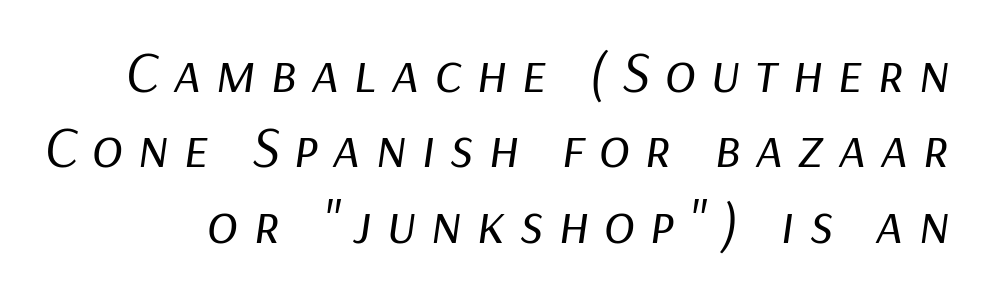
The image shows 58 px regular-weight type, italic (leaning right); set normal line spacing (1.3x), unusually wide letter spacing (+0.25 em), not underlined; low stroke contrast and a medium x-height.
